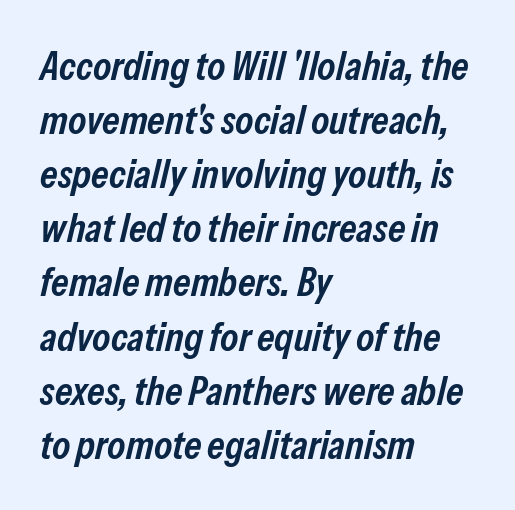
The image shows 41 px semibold, condensed type, italic (leaning right); set left-aligned, normal line spacing (1.32x), normal letter spacing, not underlined; low stroke contrast and a medium x-height.
